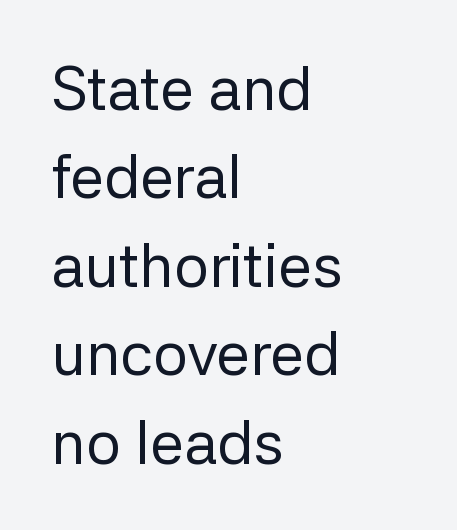
Rendered with straight, roman letterforms. You could not count columns in this text — the font is proportionally spaced. One-word summary of the alignment: left. The passage shown is not underscored anywhere.
